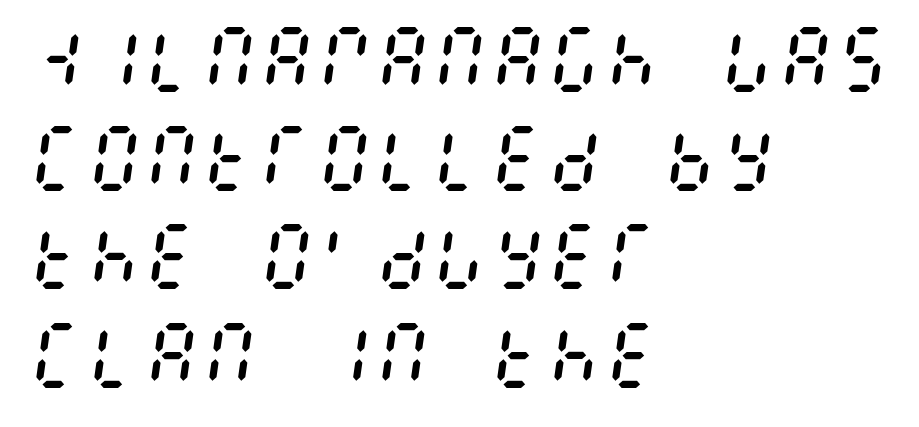
{"italic": "yes", "lean": "right", "slant_degrees": 8, "bold": "no", "weight": "regular", "width": "condensed", "stroke_contrast": "medium", "x_height": "large", "underline": "no", "align": "left", "line_spacing": "normal", "line_spacing_ratio": 1.37, "letter_spacing": "normal", "letter_spacing_em": 0.0, "glyph_px": 72}
